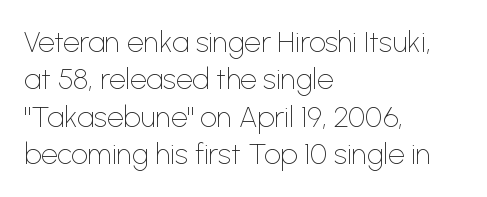
Does the lettering tilt? It doesn't — this is upright. Spacing verdict: proportional, widths tailored to each character. Weight: not bold — regular or lighter. Horizontal bands of white between lines are of average thickness. Which margin do the lines hug? The left one — the right edge is uneven. This is sans-serif lettering, the kind often seen on screens and signage.
